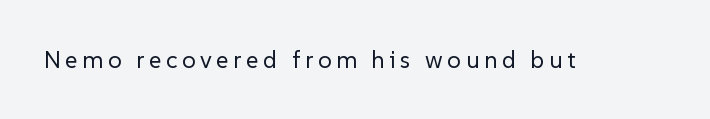
Only glyphs here, with clear space below each row. Posture: upright roman. The font is comparable to plain body text, perhaps lighter.
